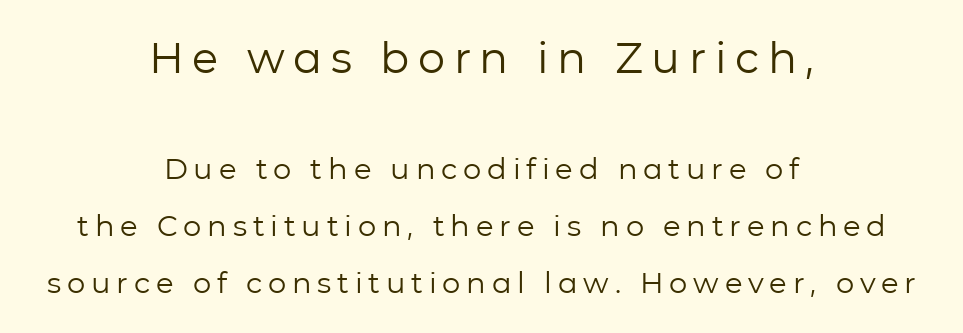
The face used here is rendered with a markedly widened letterfit. Anything drawn beneath the words? Only blank space. The text was rendered using a sans face with plain stroke endings. One glance says open: line gaps are wider than usual. In terms of posture, this sample is upright.
